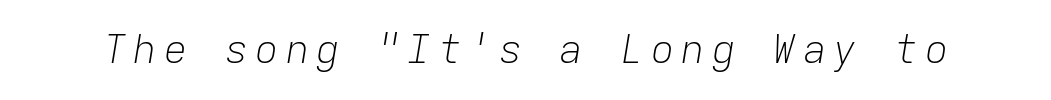
Q: Is the text bold? A: No.
Q: Is the text italic (slanted)? A: Yes, it leans right by about 9 degrees.
Q: Is the text underlined? A: No.
Q: Width (condensed, normal, or wide)? A: Normal.
Q: Stroke contrast? A: Low.
Q: x-height? A: Medium.
Q: Monospaced? A: Yes.
